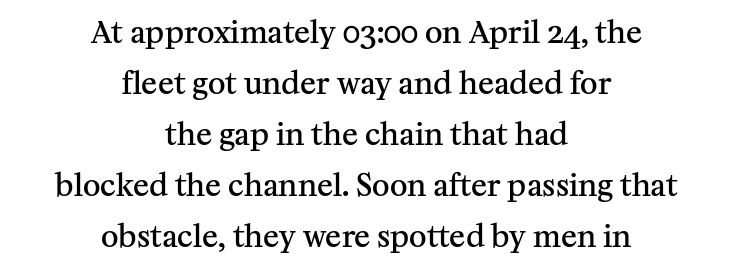
Q: Is the text bold? A: Semi-bold.
Q: Is the text italic (slanted)? A: No, it is upright.
Q: Is the typeface a serif or a sans-serif typeface? A: Serif.
Q: Is the text underlined? A: No.
Q: How is the paragraph aligned? A: Centered.
Q: Is the spacing between letters normal or unusually wide? A: Normal.
Q: Is the spacing between lines tight, normal or loose? A: Normal.
Q: Width (condensed, normal, or wide)? A: Normal.
Q: Stroke contrast? A: Medium.
Q: x-height? A: Medium.
Q: Monospaced? A: No.
